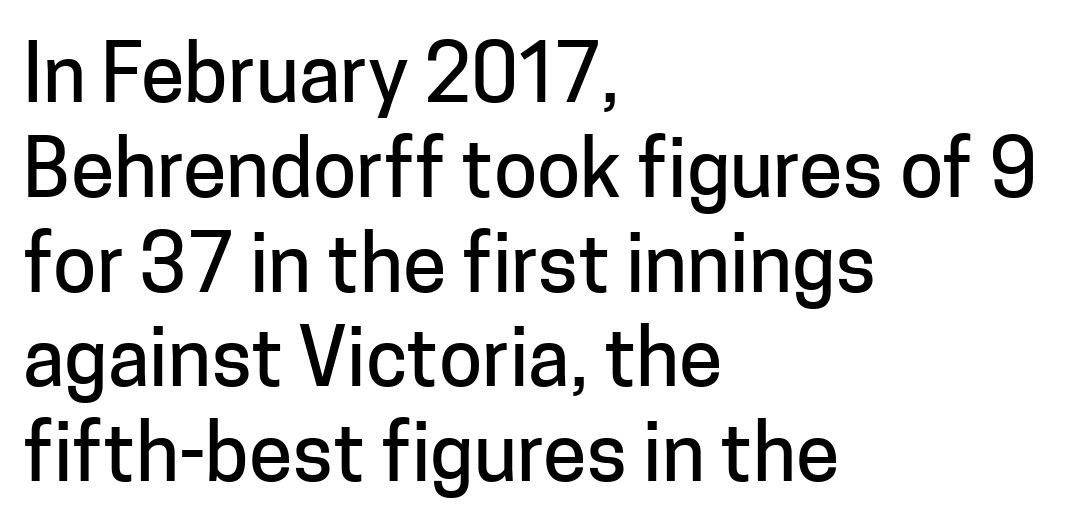
The image shows 79 px sans-serif type, upright; set left-aligned, line spacing 1.2x, normal letter spacing, not underlined; low stroke contrast and a medium x-height.
